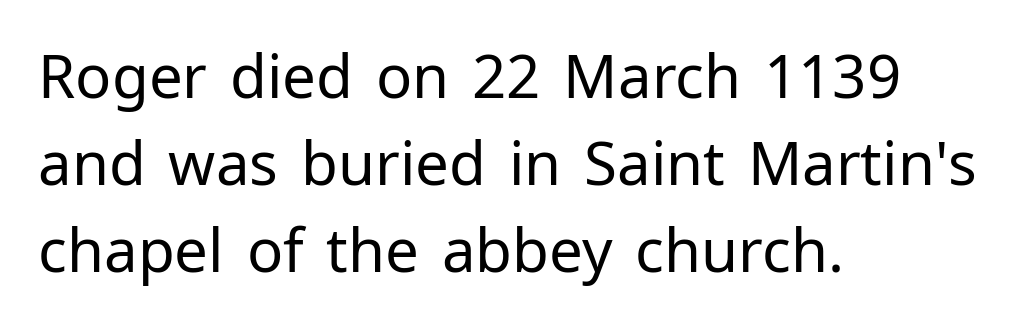
Q: Is the text bold? A: No.
Q: Is the text italic (slanted)? A: No, it is upright.
Q: Is the typeface a serif or a sans-serif typeface? A: Sans-serif.
Q: Is the text underlined? A: No.
Q: How is the paragraph aligned? A: Left-aligned.
Q: Is the spacing between letters normal or unusually wide? A: Normal.
Q: Is the spacing between lines tight, normal or loose? A: Normal.
Q: Width (condensed, normal, or wide)? A: Normal.
Q: Stroke contrast? A: Low.
Q: x-height? A: Medium.
Q: Monospaced? A: No.
